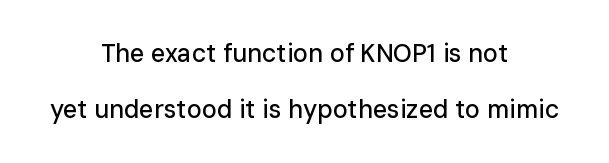
Q: Is the text italic (slanted)? A: No, it is upright.
Q: Is the text underlined? A: No.
Q: How is the paragraph aligned? A: Centered.
Q: Is the spacing between letters normal or unusually wide? A: Normal.
Q: Is the spacing between lines tight, normal or loose? A: Loose.
